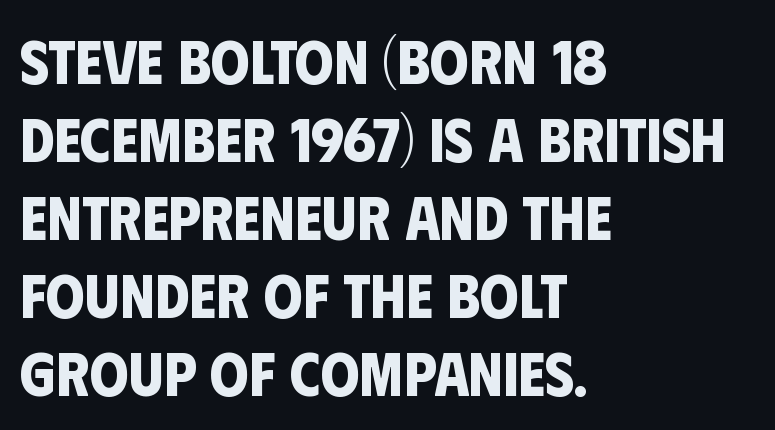
Q: Is the text bold? A: Yes.
Q: Is the typeface a serif or a sans-serif typeface? A: Sans-serif.
Q: Is the text underlined? A: No.
Q: How is the paragraph aligned? A: Left-aligned.
Q: Is the spacing between letters normal or unusually wide? A: Normal.
Q: Is the spacing between lines tight, normal or loose? A: Normal.
Q: Width (condensed, normal, or wide)? A: Condensed.
Q: Stroke contrast? A: Low.
Q: x-height? A: Large.
Q: Monospaced? A: No.
